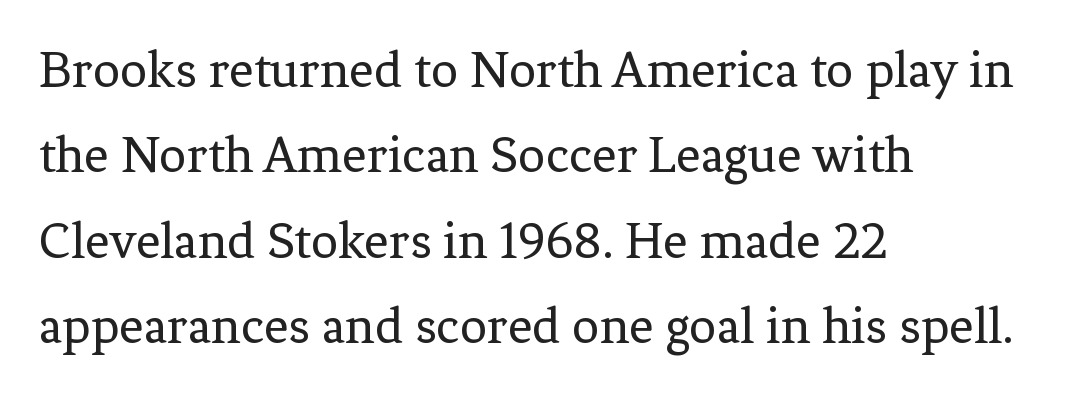
The paragraph has a hard left edge and a soft right edge. The font's upright variant was chosen for this text. Any mark beneath the type? The region is blank. The passage shown has conventional tracking throughout. The passage shown is not bold in any degree.
